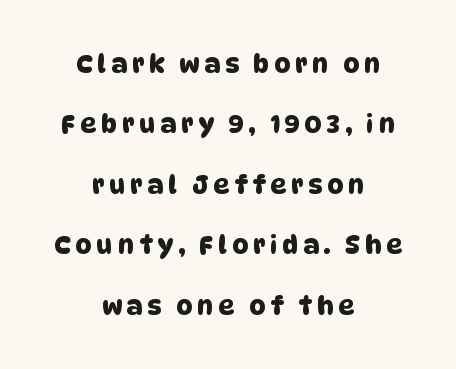
{"underline": "no", "align": "center", "line_spacing": "loose", "line_spacing_ratio": 2.42, "letter_spacing": "wide", "letter_spacing_em": 0.2, "glyph_px": 25}
